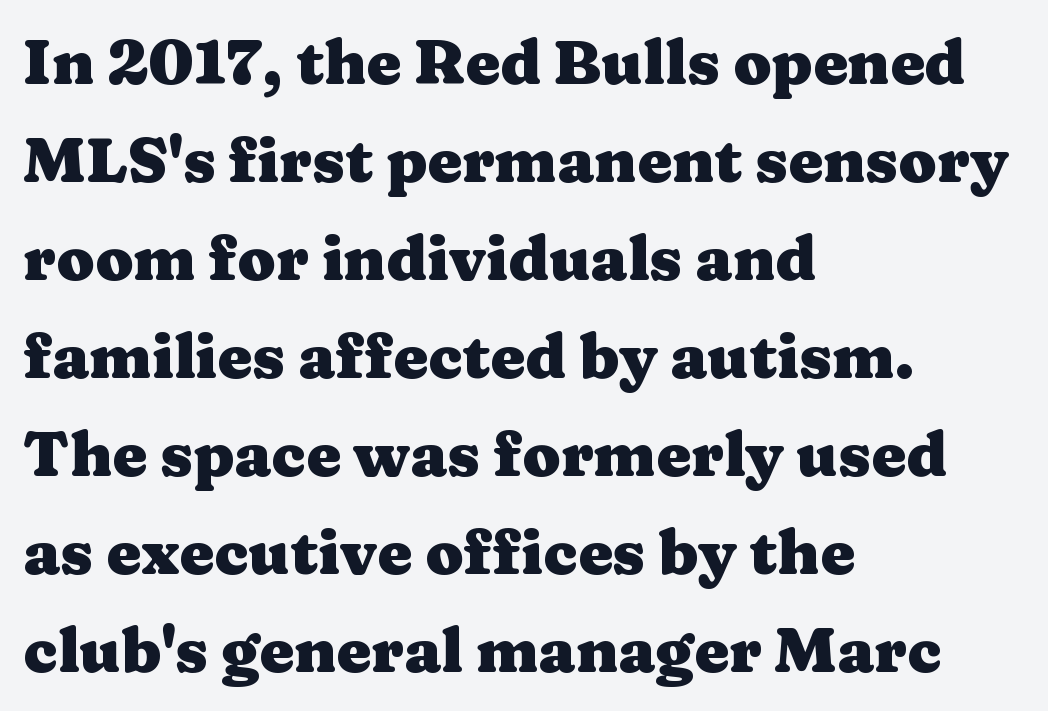
Leading matches the norm, producing a regular column. The strokes are fattened all the way to bold. The font family rendered here belongs to the serif group. How are the letters spaced? Ordinarily, with no added tracking. Words float on clear page, feet unadorned. You can tell it's not italic because the verticals are truly vertical.
